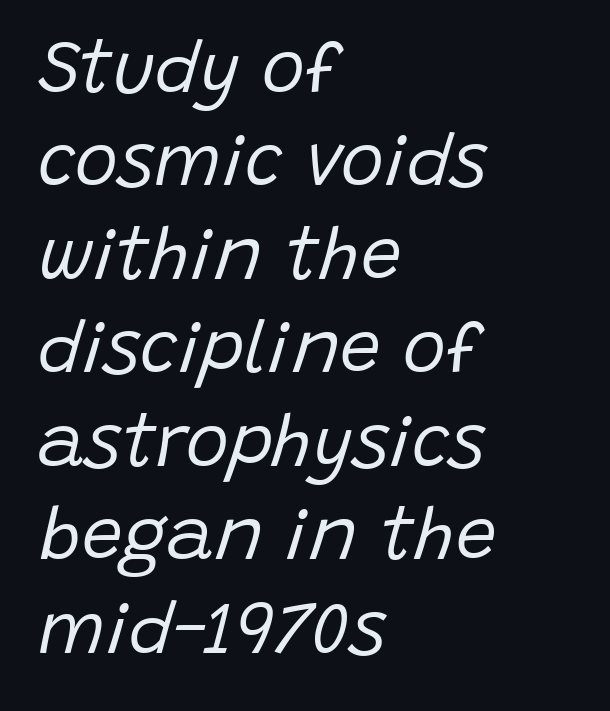
The typesetter chose a ragged-right arrangement here. This rendering features lettering with no underline. The block of text has a typical density, with ordinary space between rows. Is this a fixed-width face? No — the glyphs have proportional, varying widths.
